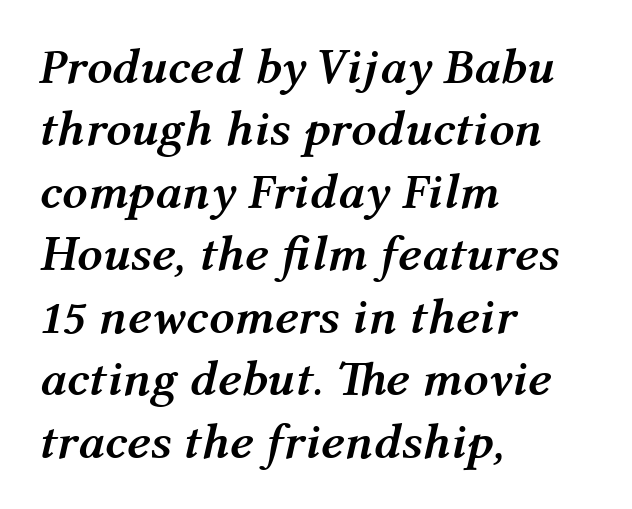
Q: Is the text bold? A: Yes.
Q: Is the text italic (slanted)? A: Yes, it leans right by about 12 degrees.
Q: Is the text underlined? A: No.
Q: How is the paragraph aligned? A: Left-aligned.
Q: Is the spacing between letters normal or unusually wide? A: Normal.
Q: Is the spacing between lines tight, normal or loose? A: Normal.
Q: Width (condensed, normal, or wide)? A: Normal.
Q: Stroke contrast? A: Medium.
Q: x-height? A: Medium.
Q: Monospaced? A: No.
